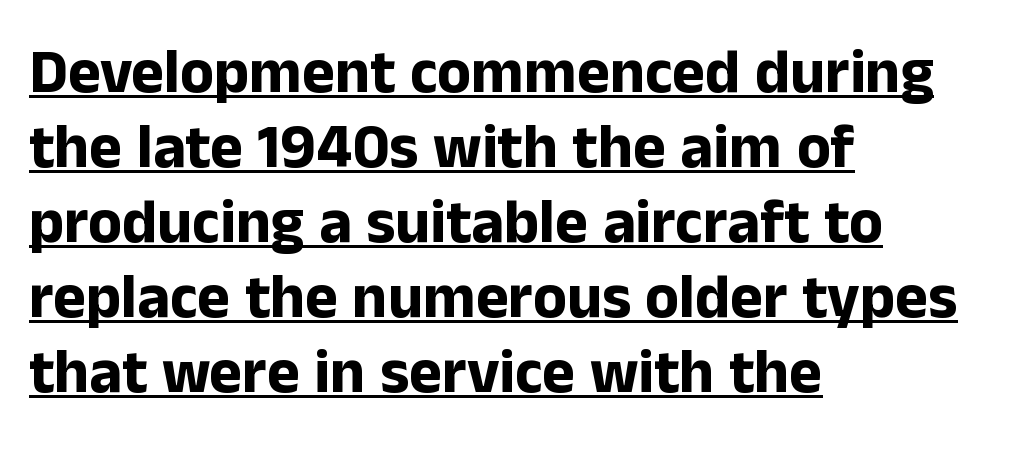
Q: Is the text bold? A: Yes.
Q: Is the text italic (slanted)? A: No, it is upright.
Q: Is the typeface a serif or a sans-serif typeface? A: Sans-serif.
Q: Is the text underlined? A: Yes.
Q: How is the paragraph aligned? A: Left-aligned.
Q: Is the spacing between letters normal or unusually wide? A: Normal.
Q: Width (condensed, normal, or wide)? A: Normal.
Q: Stroke contrast? A: Low.
Q: x-height? A: Medium.
Q: Monospaced? A: No.
